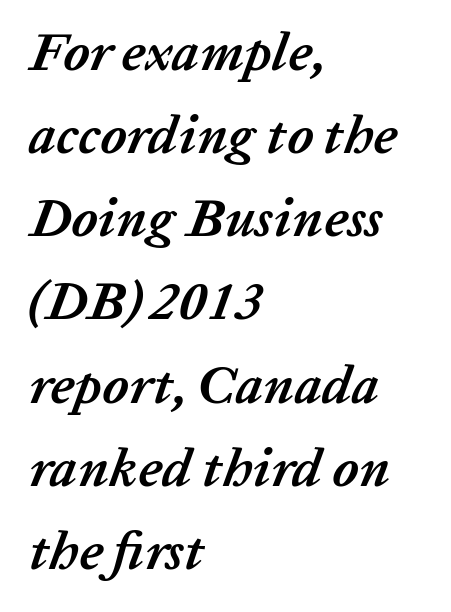
{"italic": "yes", "lean": "right", "slant_degrees": 20, "bold": "yes", "weight": "semibold", "width": "normal", "stroke_contrast": "low", "x_height": "medium", "monospaced": "no", "underline": "no", "align": "left", "line_spacing": "normal", "line_spacing_ratio": 1.54, "letter_spacing": "normal", "letter_spacing_em": 0.0, "glyph_px": 54}
